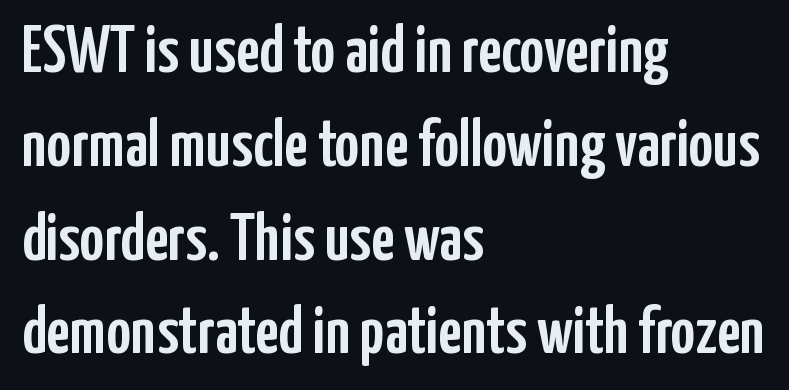
Q: Is the text italic (slanted)? A: No, it is upright.
Q: Is the typeface a serif or a sans-serif typeface? A: Sans-serif.
Q: Is the text underlined? A: No.
Q: How is the paragraph aligned? A: Left-aligned.
Q: Is the spacing between letters normal or unusually wide? A: Normal.
Q: Is the spacing between lines tight, normal or loose? A: Normal.
Q: Width (condensed, normal, or wide)? A: Condensed.
Q: Stroke contrast? A: Low.
Q: x-height? A: Medium.
Q: Monospaced? A: No.
